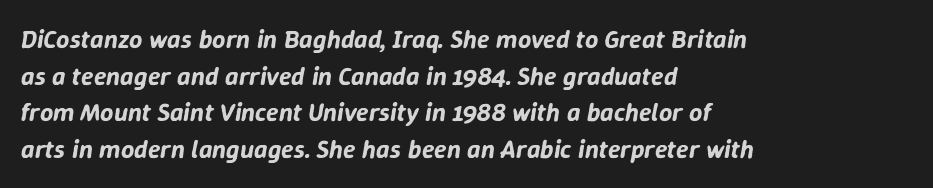
The image shows 26 px text type, italic (leaning right); set left-aligned, normal line spacing (1.41x), normal letter spacing, not underlined.
